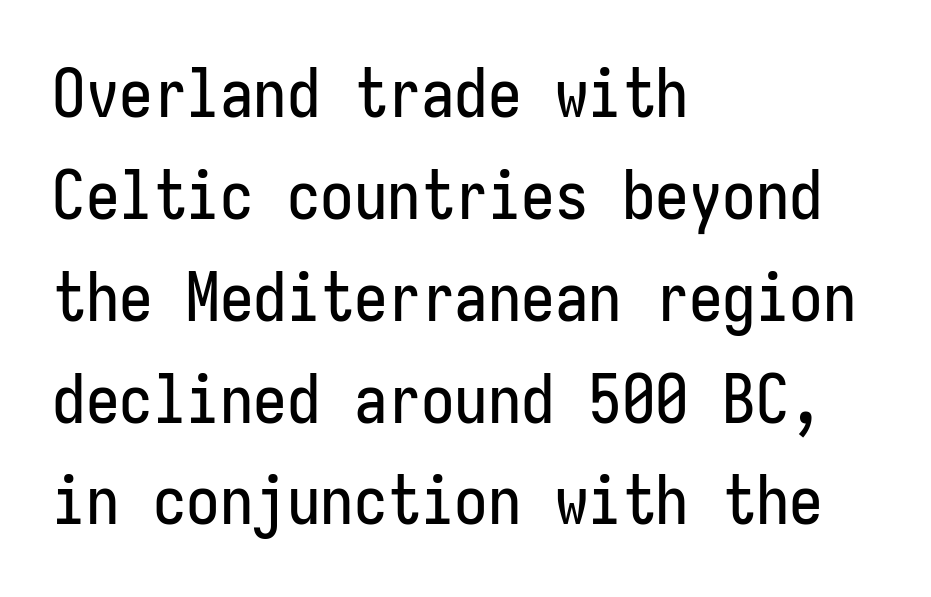
{"serif": "no", "italic": "no", "width": "condensed", "stroke_contrast": "low", "x_height": "medium", "monospaced": "yes", "underline": "no", "align": "left", "line_spacing": "normal", "line_spacing_ratio": 1.52, "letter_spacing": "normal", "letter_spacing_em": 0.0, "glyph_px": 67}
